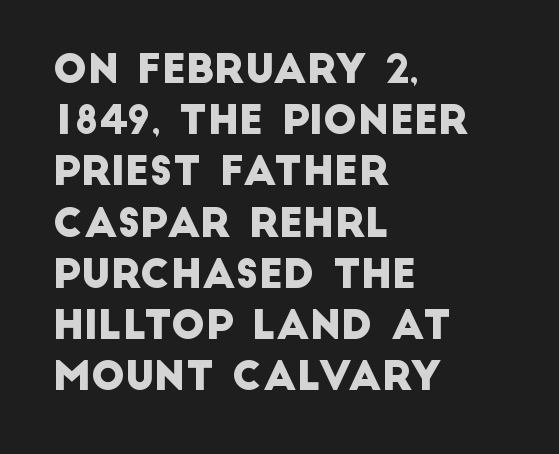
{"serif": "no", "width": "normal", "stroke_contrast": "low", "x_height": "large", "monospaced": "no", "underline": "no", "align": "left", "line_spacing": "normal", "line_spacing_ratio": 1.28, "letter_spacing": "normal", "letter_spacing_em": 0.0, "glyph_px": 40}
